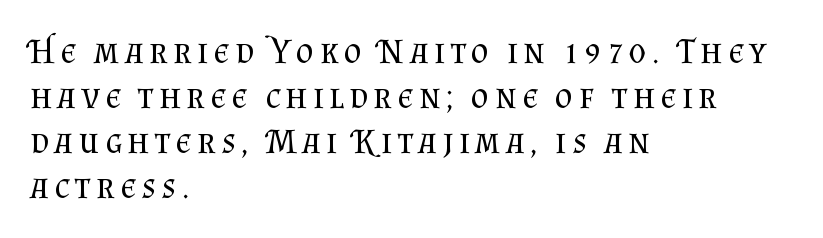
What's the leading like? Ordinary, nothing unusual. The font's upright variant was chosen for this text. Nobody drew a line under any word here. Is the block centered? No — it sits flush against the left margin. The strokes are not fattened; the text isn't bold. Regarding serifs, this sample has them.
